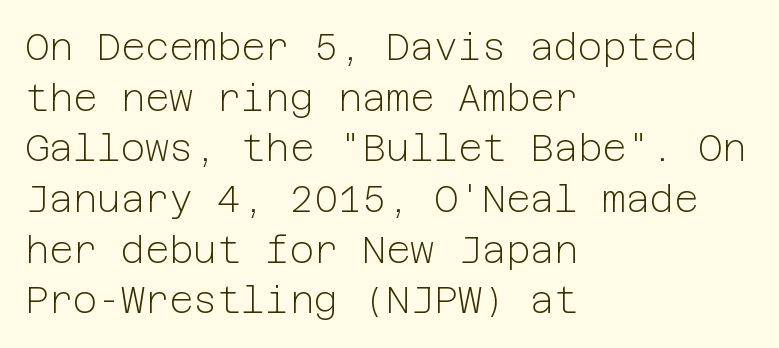
A typesetter would call this zero additional tracking. Upright lettering throughout. Interline gaps are of average width in this sample. Which margin do the lines hug? The left one — the right edge is uneven. Underlining? Definitely not there.
